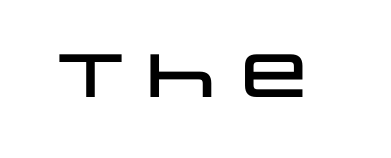
Q: Is the text italic (slanted)? A: No, it is upright.
Q: Is the typeface a serif or a sans-serif typeface? A: Sans-serif.
Q: Is the text underlined? A: No.
Q: Is the spacing between letters normal or unusually wide? A: Normal.
Q: Width (condensed, normal, or wide)? A: Wide.
Q: Stroke contrast? A: Low.
Q: x-height? A: Large.
Q: Monospaced? A: No.
